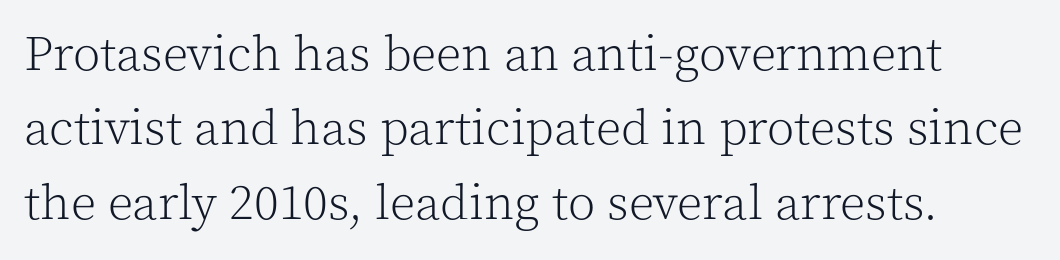
The image shows 50 px light serif type, upright; set normal line spacing (1.49x), normal letter spacing, not underlined; a medium x-height.
